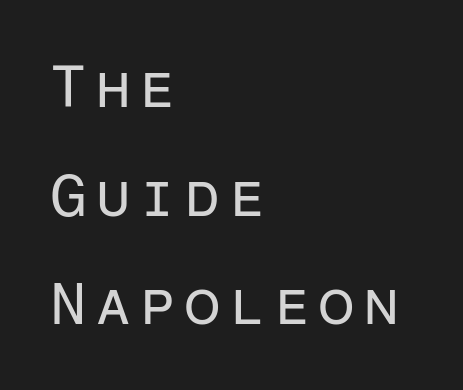
{"serif": "no", "italic": "no", "bold": "no", "weight": "regular", "width": "normal", "stroke_contrast": "low", "x_height": "medium", "monospaced": "yes", "underline": "no", "align": "left", "line_spacing_ratio": 1.84, "glyph_px": 59}
